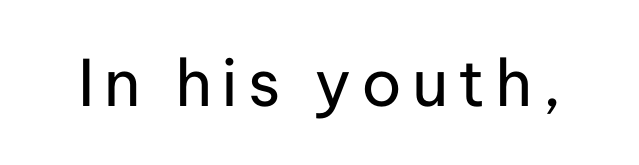
Here the designer chose a conventional face with non-uniform glyph widths. Ordinary non-slanted type is in use. Bare-footed words on every line. No feet cap the strokes, marking this as sans-serif type. On a weight scale, this lands at 450 or below.
